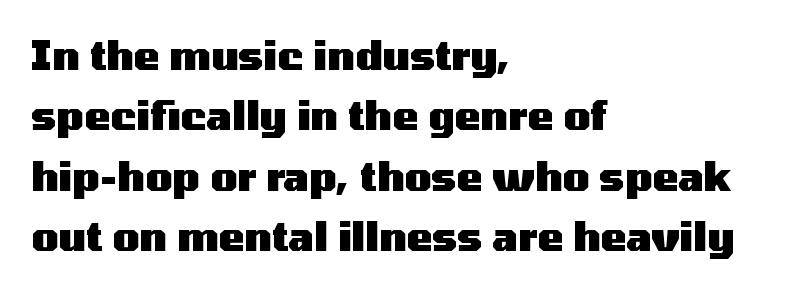
The image shows 39 px heavy, wide sans-serif type, upright; set left-aligned, normal line spacing (1.55x), normal letter spacing, not underlined; medium stroke contrast and a medium x-height.
